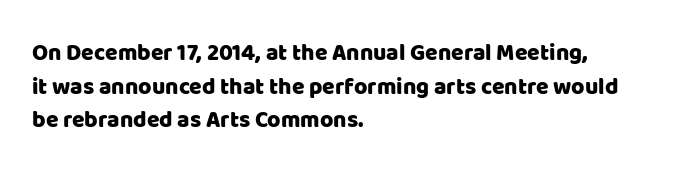
The image shows 23 px text type, upright; set left-aligned, normal line spacing (1.46x), normal letter spacing, not underlined.
